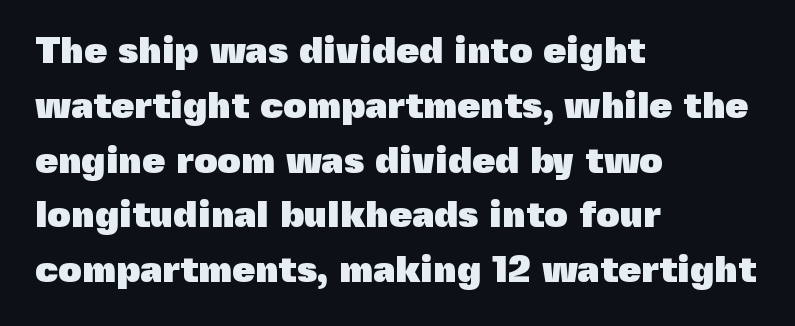
{"serif": "no", "italic": "no", "bold": "yes", "weight": "heavy", "width": "normal", "x_height": "medium", "monospaced": "no", "underline": "no", "align": "left", "line_spacing": "normal", "line_spacing_ratio": 1.48, "letter_spacing": "normal", "letter_spacing_em": 0.0, "glyph_px": 37}
